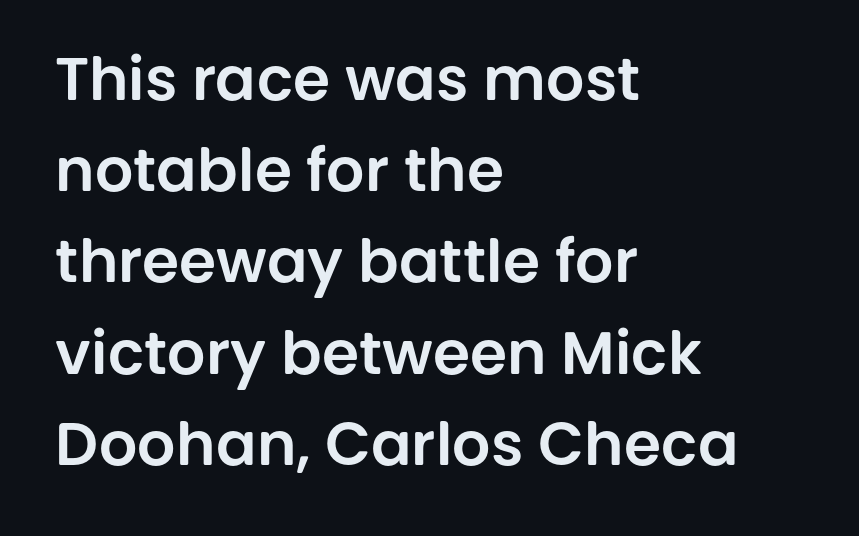
It's the straight-up-and-down kind of type. This sample keeps an unexceptional amount of space between lines. Alignment: flush left. The face used here is proportionally spaced, like ordinary book or web type. These lines are composed in type without serifs.
